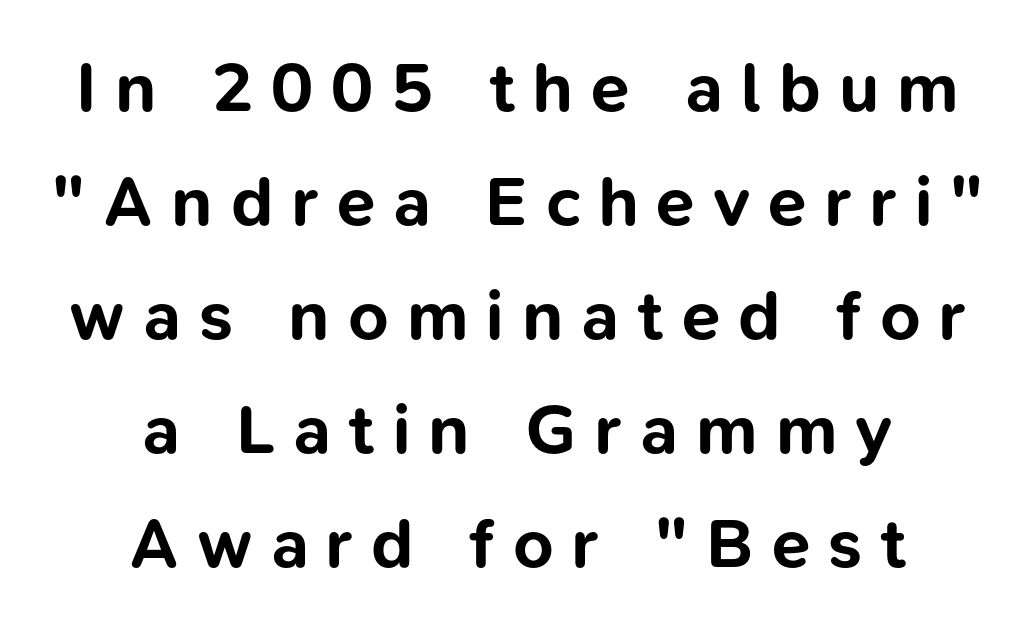
{"serif": "no", "italic": "no", "bold": "yes", "weight": "bold", "width": "normal", "stroke_contrast": "low", "x_height": "medium", "monospaced": "no", "underline": "no", "align": "center", "line_spacing": "normal", "line_spacing_ratio": 1.63, "letter_spacing": "wide", "letter_spacing_em": 0.26, "glyph_px": 70}
